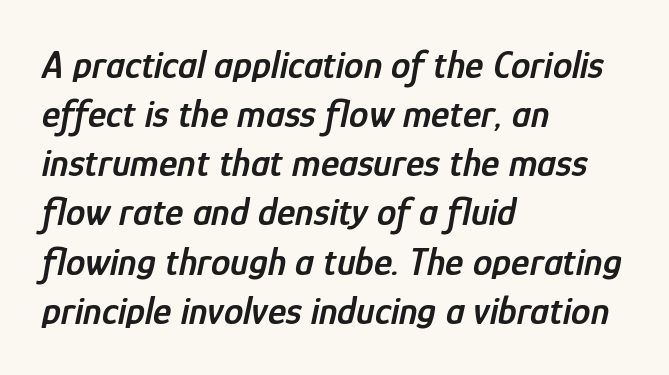
{"italic": "yes", "lean": "right", "slant_degrees": 12, "bold": "semi", "weight": "semibold", "width": "condensed", "stroke_contrast": "low", "x_height": "medium", "monospaced": "no", "underline": "no", "align": "left", "line_spacing": "normal", "line_spacing_ratio": 1.26, "letter_spacing": "normal", "letter_spacing_em": 0.0, "glyph_px": 39}
